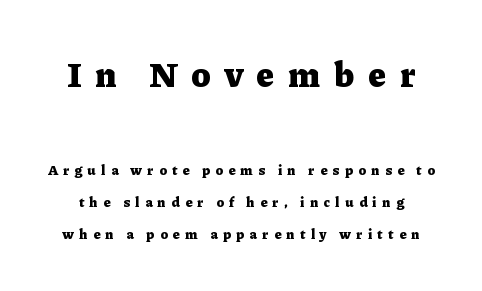
{"serif": "yes", "italic": "no", "bold": "yes", "weight": "heavy", "width": "normal", "stroke_contrast": "low", "x_height": "medium", "monospaced": "no", "underline": "no", "line_spacing": "loose", "line_spacing_ratio": 2.3, "letter_spacing": "wide", "letter_spacing_em": 0.39, "larger_block": "first", "size_ratio": 2.57, "glyph_px": 36}
